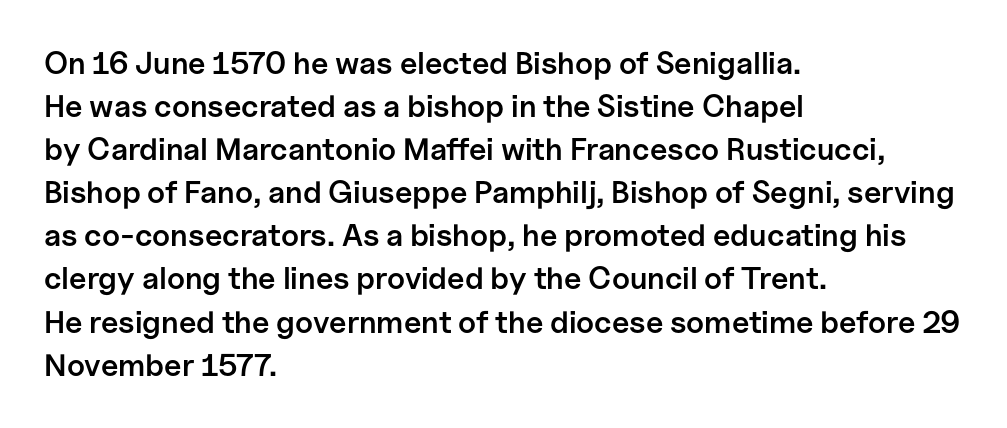
Q: Is the text bold? A: Semi-bold.
Q: Is the text italic (slanted)? A: No, it is upright.
Q: Is the typeface a serif or a sans-serif typeface? A: Sans-serif.
Q: Is the text underlined? A: No.
Q: How is the paragraph aligned? A: Left-aligned.
Q: Is the spacing between letters normal or unusually wide? A: Normal.
Q: Is the spacing between lines tight, normal or loose? A: Normal.
Q: Width (condensed, normal, or wide)? A: Normal.
Q: Stroke contrast? A: Low.
Q: x-height? A: Medium.
Q: Monospaced? A: No.
